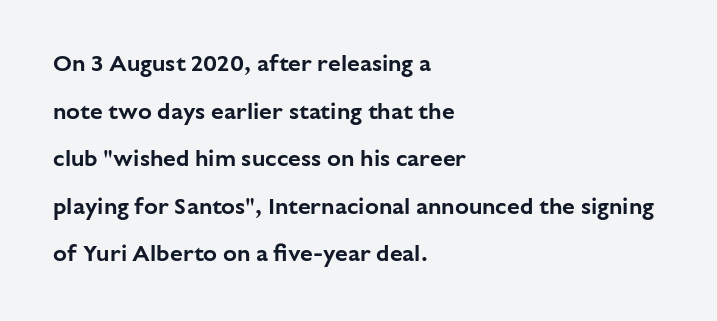
Quick note: not italic, upright. The lines in this sample share a left origin and differ only in where they stop. The passage shown stacks its lines with a broad gap. Nobody drew a line under any word here. There is no visible air inserted between adjacent glyphs.
